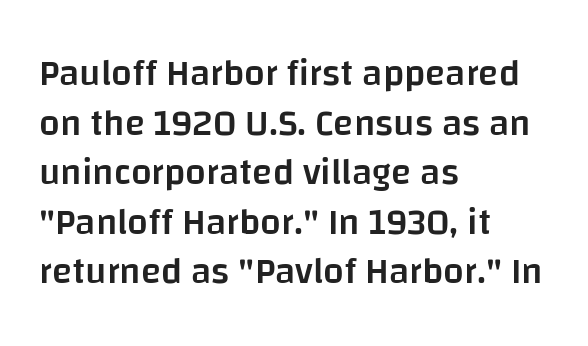
Does extra space separate the letters? No, they use regular spacing. Emphasis by weight is partial: semibold. Regarding leading, the lines here are spaced in the standard way. Proportional: the letters do not fall into vertical columns. Line beginnings align vertically; line endings do not.
